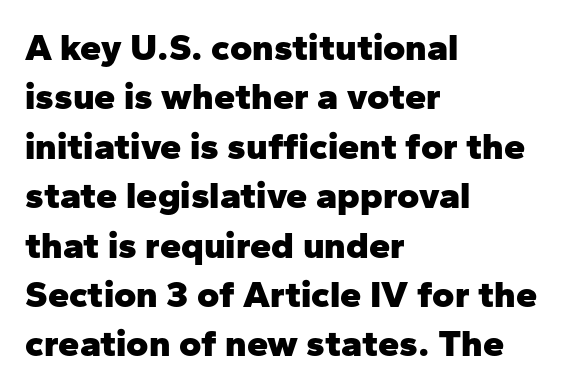
Q: Is the text bold? A: Yes.
Q: Is the text italic (slanted)? A: No, it is upright.
Q: Is the typeface a serif or a sans-serif typeface? A: Sans-serif.
Q: Is the text underlined? A: No.
Q: How is the paragraph aligned? A: Left-aligned.
Q: Is the spacing between letters normal or unusually wide? A: Normal.
Q: Is the spacing between lines tight, normal or loose? A: Normal.
Q: Width (condensed, normal, or wide)? A: Normal.
Q: Stroke contrast? A: Low.
Q: x-height? A: Medium.
Q: Monospaced? A: No.
